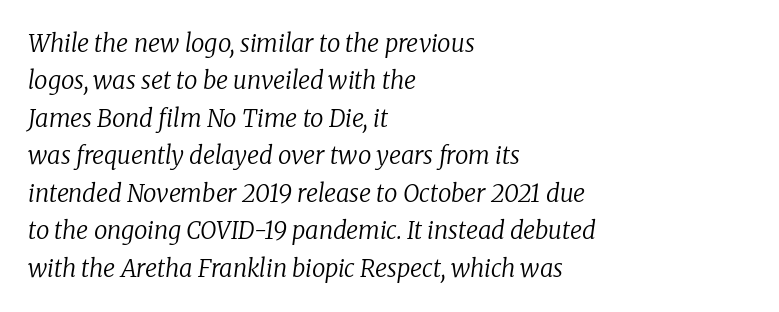
The image shows 24 px text type, italic (leaning right); set left-aligned, normal line spacing (1.56x), normal letter spacing, not underlined.
